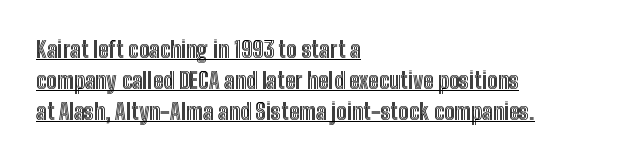
Line spacing here is normal. The glyphs are accompanied by a horizontal stroke just below them. Italic: no, the glyphs are upright roman. The rendering anchors every line to the left-hand side. Characters follow at the spacing the type designer built in.
